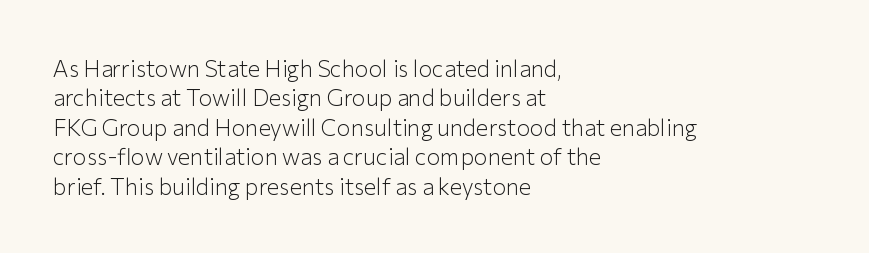
The image shows 23 px text type, upright; set left-aligned, normal line spacing (1.28x), normal letter spacing, not underlined.
